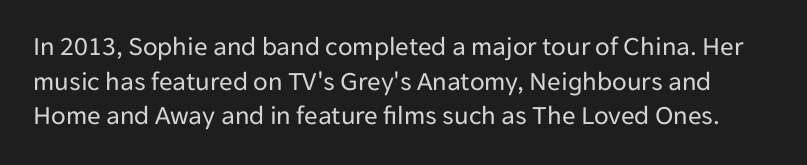
{"italic": "no", "bold": "no", "underline": "no", "line_spacing": "normal", "line_spacing_ratio": 1.28, "letter_spacing": "normal", "letter_spacing_em": 0.0, "glyph_px": 27}
